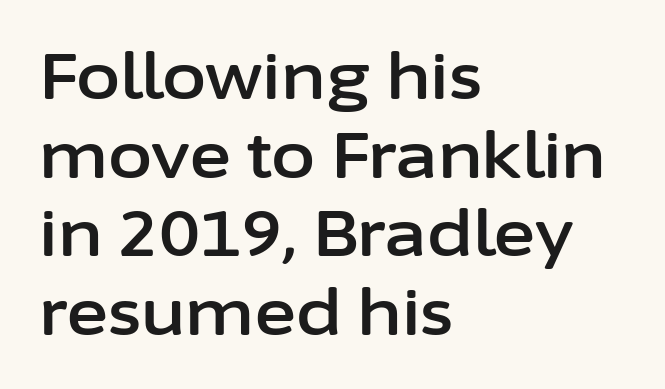
Q: Is the text italic (slanted)? A: No, it is upright.
Q: Is the typeface a serif or a sans-serif typeface? A: Sans-serif.
Q: Is the text underlined? A: No.
Q: How is the paragraph aligned? A: Left-aligned.
Q: Is the spacing between letters normal or unusually wide? A: Normal.
Q: Width (condensed, normal, or wide)? A: Normal.
Q: Stroke contrast? A: Low.
Q: x-height? A: Medium.
Q: Monospaced? A: No.
